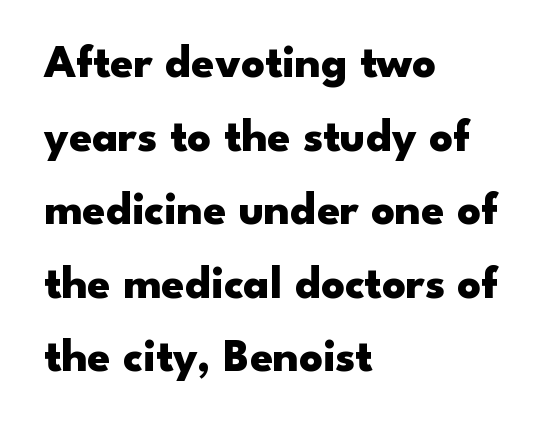
Quick note: interline space is typical. Spacing verdict: proportional, widths tailored to each character. Rule under the text: the space is simply empty. Characters follow at the spacing the type designer built in. The lettering holds an erect, upright posture throughout. Reading down the block, your eye returns to a fixed left position each line.
